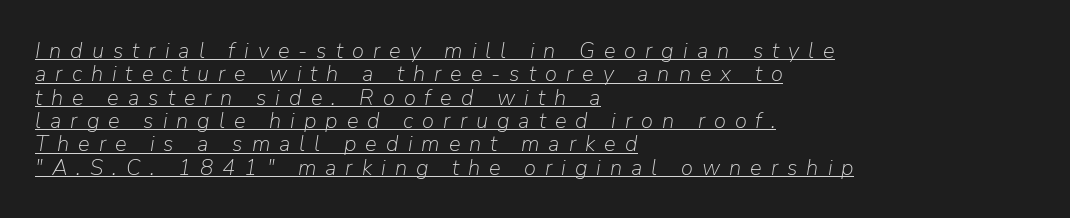
Italic: yes, the glyphs are oblique. Regarding leading, the lines here are crowded together. Someone cranked the tracking dial way up on this one. Line beginnings align vertically; line endings do not. You can see a thin bar hugging the bottom of the glyphs. The letters look calm and open, with moderate or lighter stems.
